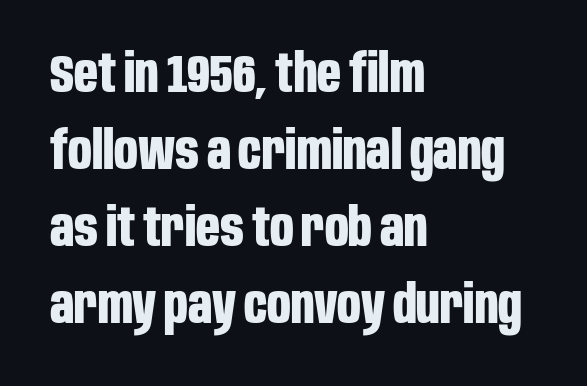
Q: Is the text bold? A: Yes.
Q: Is the text italic (slanted)? A: No, it is upright.
Q: Is the typeface a serif or a sans-serif typeface? A: Sans-serif.
Q: Is the text underlined? A: No.
Q: How is the paragraph aligned? A: Left-aligned.
Q: Is the spacing between letters normal or unusually wide? A: Normal.
Q: Is the spacing between lines tight, normal or loose? A: Normal.
Q: Width (condensed, normal, or wide)? A: Condensed.
Q: Stroke contrast? A: Low.
Q: x-height? A: Large.
Q: Monospaced? A: No.
